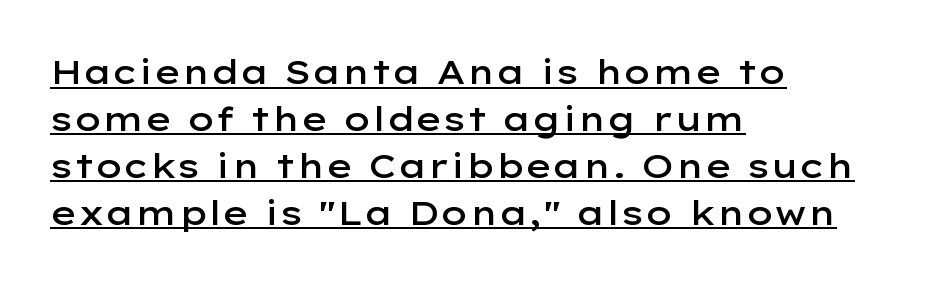
Q: Is the text bold? A: Semi-bold.
Q: Is the text italic (slanted)? A: No, it is upright.
Q: Is the typeface a serif or a sans-serif typeface? A: Sans-serif.
Q: Is the text underlined? A: Yes.
Q: How is the paragraph aligned? A: Left-aligned.
Q: Is the spacing between letters normal or unusually wide? A: Normal.
Q: Is the spacing between lines tight, normal or loose? A: Normal.
Q: Width (condensed, normal, or wide)? A: Wide.
Q: Stroke contrast? A: Low.
Q: x-height? A: Medium.
Q: Monospaced? A: No.
